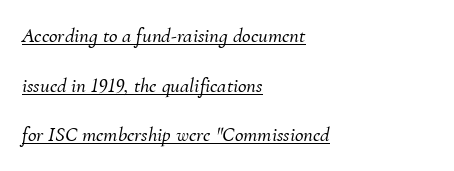
{"italic": "yes", "lean": "right", "slant_degrees": 10, "underline": "yes", "align": "left", "line_spacing": "loose", "line_spacing_ratio": 2.36, "letter_spacing": "normal", "letter_spacing_em": 0.0, "glyph_px": 21}
